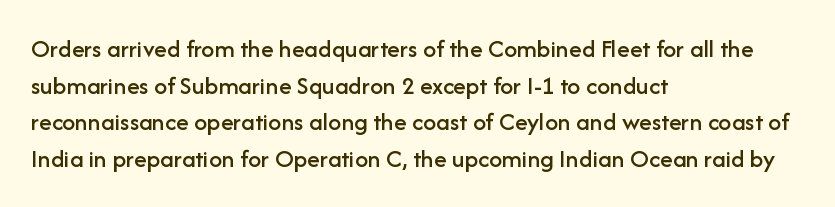
Q: Is the text italic (slanted)? A: No, it is upright.
Q: Is the text underlined? A: No.
Q: How is the paragraph aligned? A: Left-aligned.
Q: Is the spacing between letters normal or unusually wide? A: Normal.
Q: Is the spacing between lines tight, normal or loose? A: Normal.
